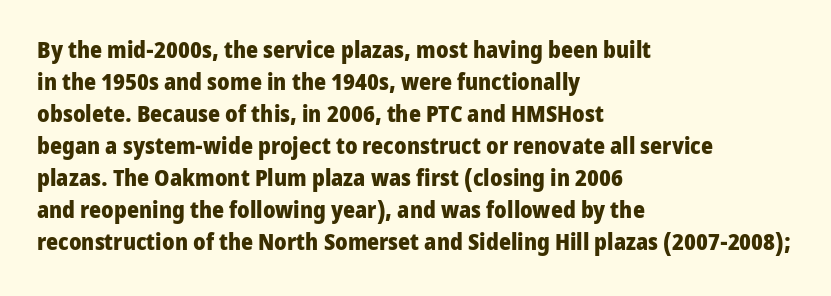
The image shows 23 px bold type, upright; set left-aligned, normal line spacing (1.39x), normal letter spacing, not underlined.
